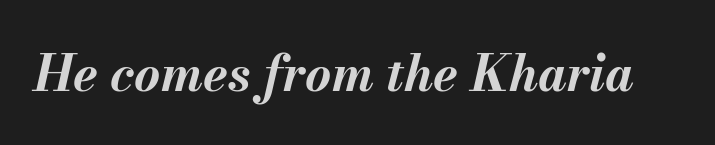
{"italic": "yes", "lean": "right", "slant_degrees": 13, "bold": "yes", "weight": "bold", "width": "normal", "stroke_contrast": "medium", "x_height": "small", "monospaced": "no", "underline": "no", "letter_spacing": "normal", "letter_spacing_em": 0.0, "glyph_px": 50}
